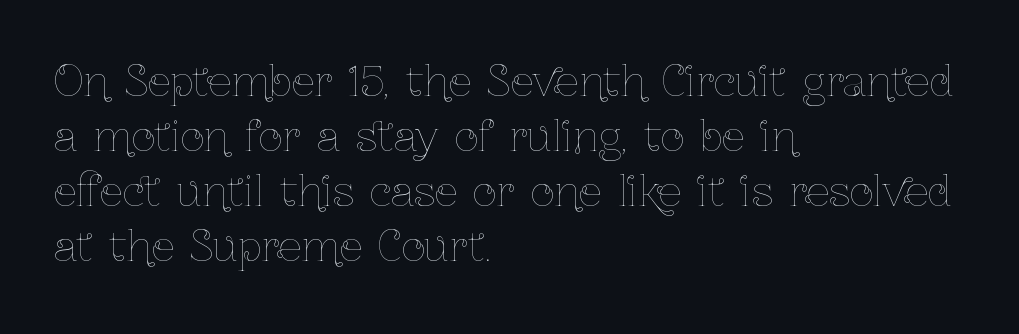
The image shows 41 px thin, condensed type, upright; set left-aligned, normal line spacing (1.34x), normal letter spacing, not underlined; low stroke contrast and a medium x-height.
